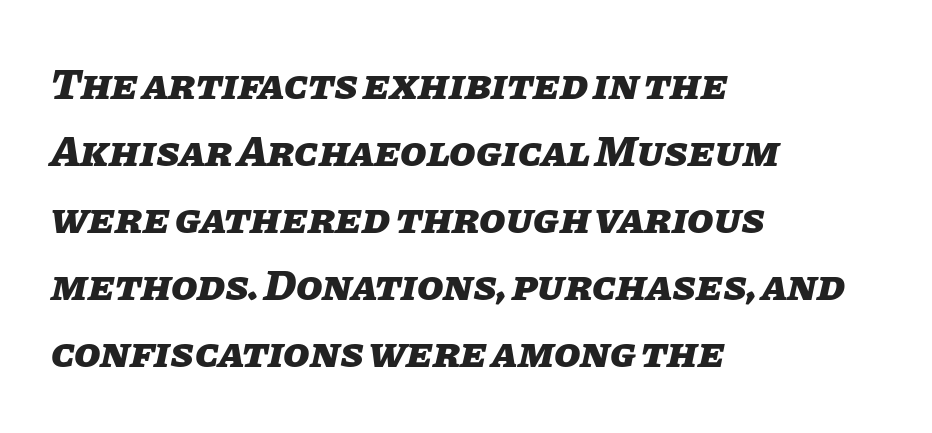
The image shows 43 px heavy type, italic (leaning right); set left-aligned, normal line spacing (1.56x), normal letter spacing, not underlined; low stroke contrast and a large x-height.
